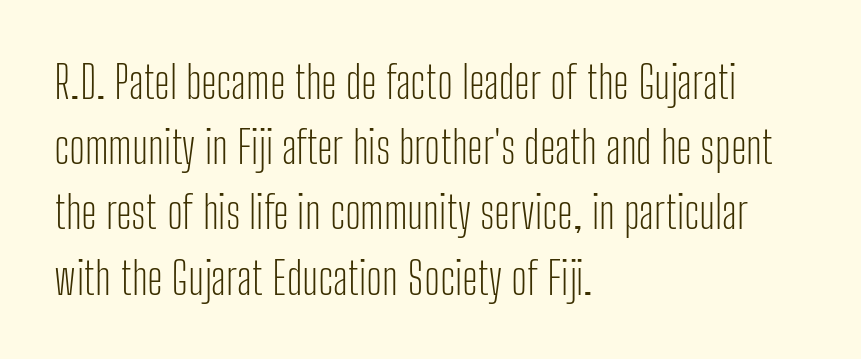
The image shows 45 px light, condensed sans-serif type, upright; set left-aligned, normal line spacing (1.45x), normal letter spacing, not underlined; low stroke contrast and a medium x-height.
